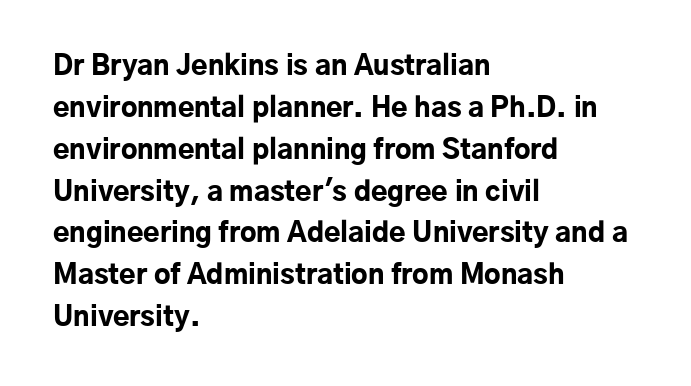
{"italic": "no", "bold": "yes", "underline": "no", "align": "left", "line_spacing": "normal", "line_spacing_ratio": 1.55, "letter_spacing": "normal", "letter_spacing_em": 0.0, "glyph_px": 27}
